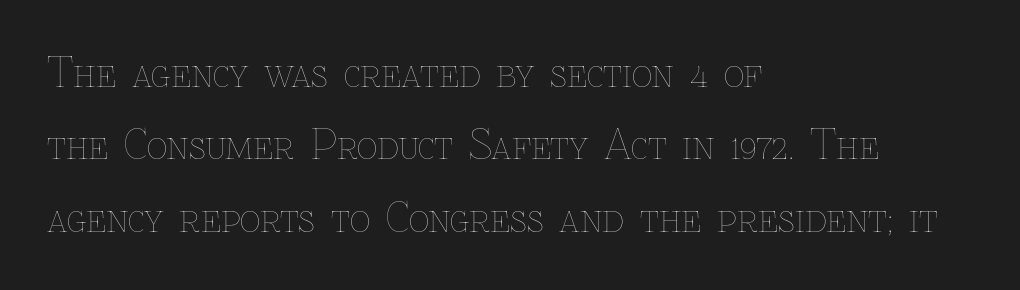
{"italic": "no", "bold": "no", "weight": "thin", "width": "normal", "stroke_contrast": "low", "x_height": "medium", "monospaced": "no", "underline": "no", "align": "left", "line_spacing_ratio": 1.81, "letter_spacing": "normal", "letter_spacing_em": 0.0, "glyph_px": 40}
